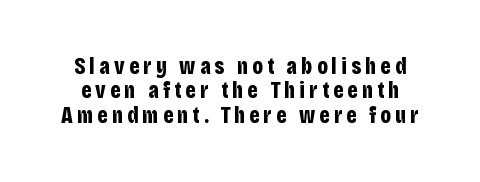
The image shows 23 px bold type, upright; set tight line spacing (1.06x), not underlined.
